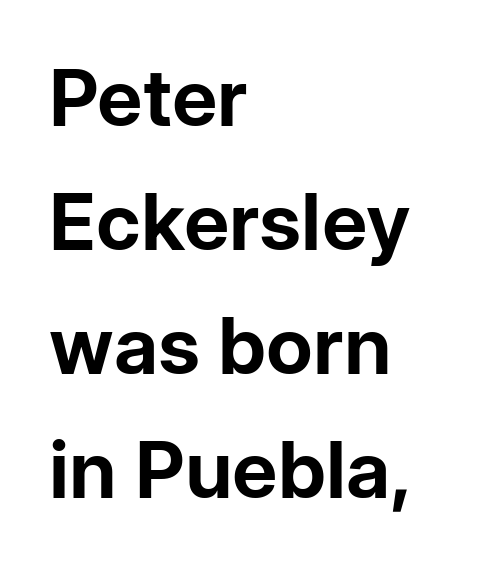
Students, this is bold: see how much ink each stroke carries. Short note: letters normally spaced. The rendering uses natural spacing where letterforms have individual widths. In terms of leading, this rendering sits right in the middle. The font family rendered here belongs to the sans-serif group. The typography opts for an upright posture over an oblique one.
